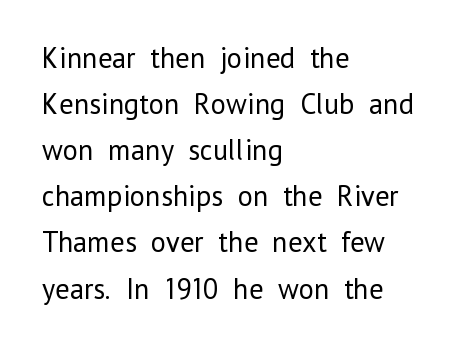
The image shows 29 px regular-weight sans-serif type, upright; set left-aligned, normal line spacing (1.59x), normal letter spacing, not underlined; low stroke contrast and a medium x-height.
